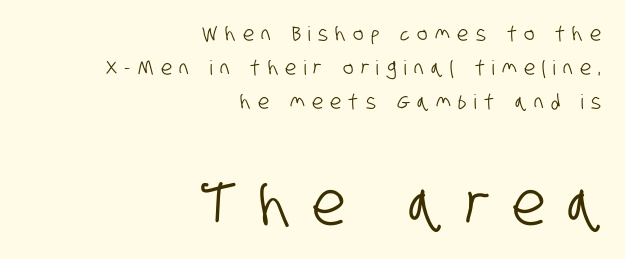
{"serif": "no", "width": "condensed", "stroke_contrast": "low", "x_height": "large", "monospaced": "no", "underline": "no", "align": "right", "line_spacing_ratio": 1.71, "letter_spacing": "wide", "letter_spacing_em": 0.37, "larger_block": "second", "size_ratio": 3.0, "glyph_px": 60}
